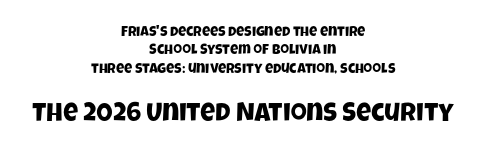
Q: Is the text underlined? A: No.
Q: How is the paragraph aligned? A: Centered.
Q: Is the spacing between letters normal or unusually wide? A: Normal.
Q: Is the spacing between lines tight, normal or loose? A: Normal.
Q: Which block of text is set in a larger size, the first (top) or the second (bottom)? A: The second (bottom) one.
